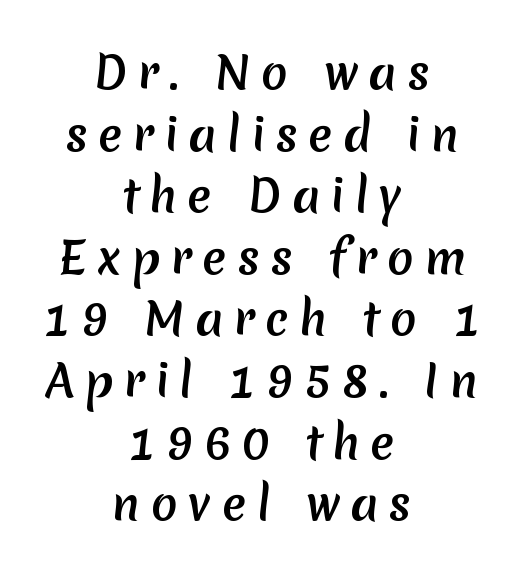
The image shows 44 px sans-serif type; set centered, normal line spacing (1.4x), unusually wide letter spacing (+0.24 em), not underlined; medium stroke contrast and a medium x-height.
